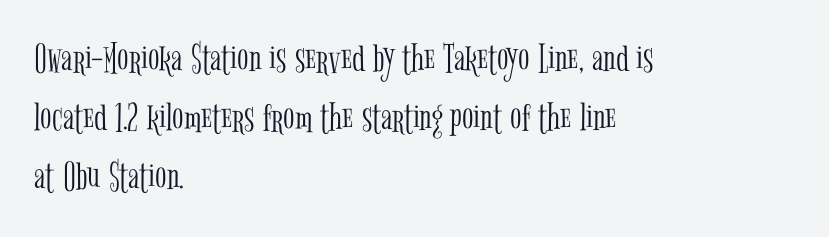
{"serif": "yes", "italic": "no", "bold": "no", "weight": "light", "width": "condensed", "stroke_contrast": "low", "x_height": "medium", "monospaced": "no", "underline": "no", "align": "left", "line_spacing": "normal", "line_spacing_ratio": 1.41, "letter_spacing": "normal", "letter_spacing_em": 0.0, "glyph_px": 42}
